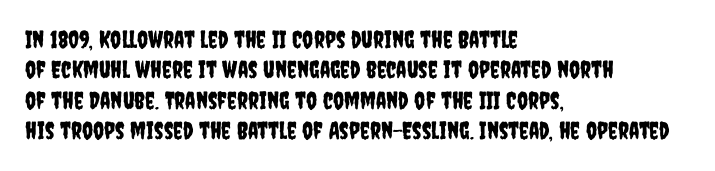
Unmarked baselines from the first word to the last. Short and long lines alike share a common starting point at left. The horizontal fit of the characters is conventional and even. Leading matches the norm, producing a regular column. In terms of posture, this sample is upright.
